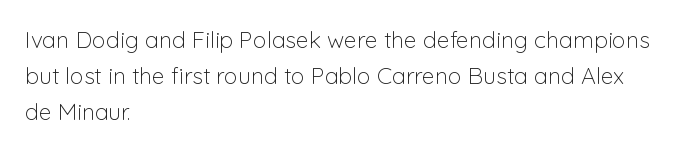
The foot of each line stays bare and open. It's the straight-up-and-down kind of type. The gaps between neighbouring characters are ordinary and unremarkable. A normal amount of white space separates one row of letters from the next. Typeset ragged right — the left edge is the straight one. Is the stroke heavy? The answer is a plain regular-or-lighter.
